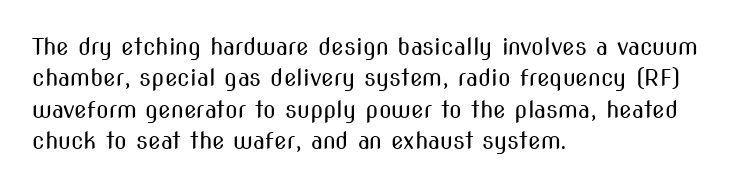
{"italic": "no", "bold": "no", "underline": "no", "align": "left", "line_spacing": "normal", "line_spacing_ratio": 1.36, "letter_spacing": "normal", "letter_spacing_em": 0.0, "glyph_px": 23}
